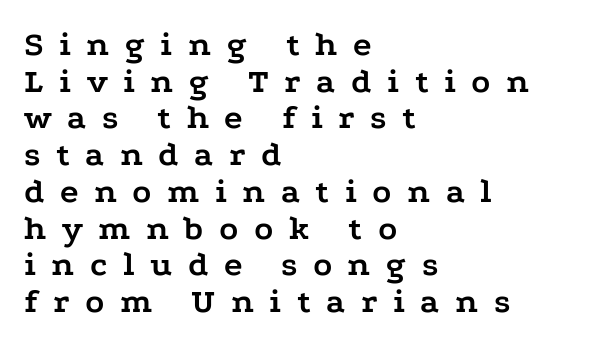
The image shows 35 px semibold, wide serif type, upright; set left-aligned, tight line spacing (1.05x), unusually wide letter spacing (+0.44 em), not underlined; low stroke contrast and a medium x-height.
